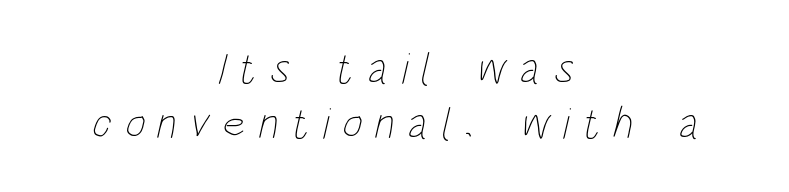
{"bold": "no", "weight": "thin", "width": "condensed", "stroke_contrast": "low", "x_height": "large", "monospaced": "no", "underline": "no", "align": "center", "line_spacing_ratio": 1.24, "letter_spacing": "wide", "letter_spacing_em": 0.29, "glyph_px": 44}
